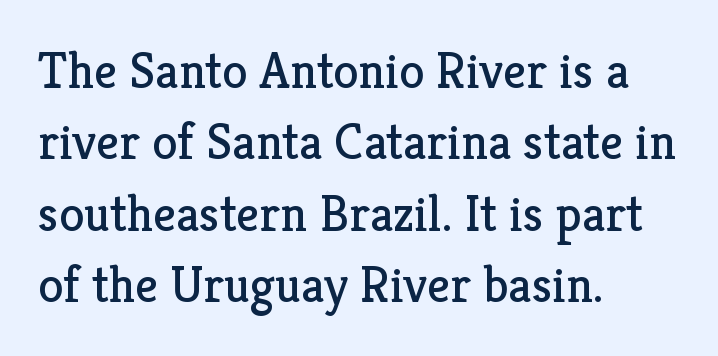
A typesetter would call this zero additional tracking. In terms of leading, this rendering sits right in the middle. Spacing verdict: proportional, widths tailored to each character. No letter is thick-stroked: the sample isn't bold. Little horizontal feet cap the strokes, marking this as serif type. Rule under the text: the space is simply empty.
